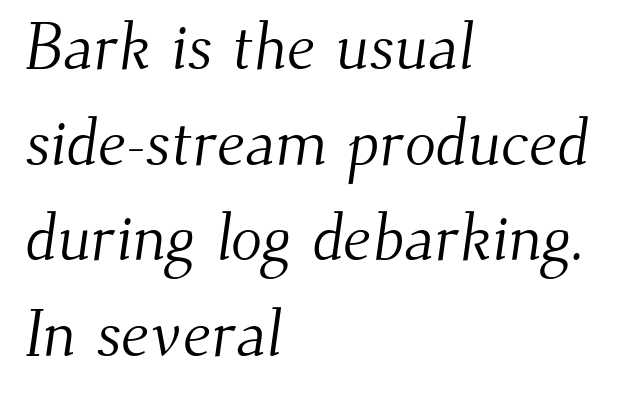
Q: Is the text bold? A: No.
Q: Is the typeface a serif or a sans-serif typeface? A: Serif.
Q: Is the text underlined? A: No.
Q: How is the paragraph aligned? A: Left-aligned.
Q: Is the spacing between letters normal or unusually wide? A: Normal.
Q: Is the spacing between lines tight, normal or loose? A: Normal.
Q: Width (condensed, normal, or wide)? A: Normal.
Q: Stroke contrast? A: Medium.
Q: x-height? A: Small.
Q: Monospaced? A: No.
